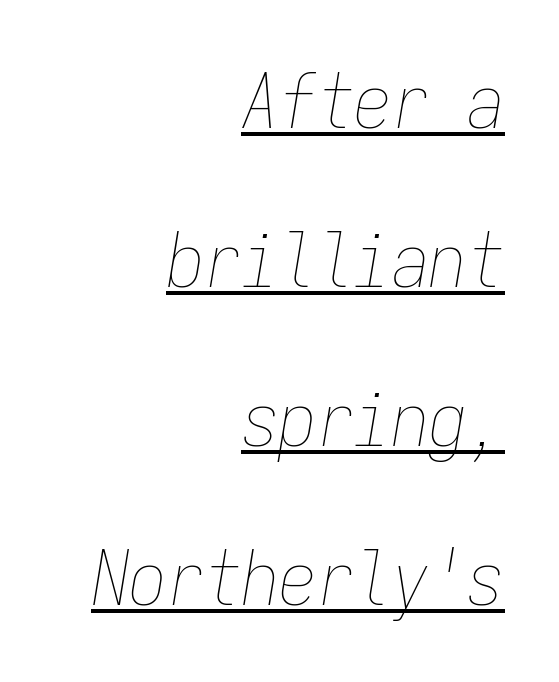
{"italic": "yes", "lean": "right", "slant_degrees": 9, "bold": "no", "weight": "thin", "width": "condensed", "stroke_contrast": "low", "x_height": "medium", "monospaced": "yes", "underline": "yes", "align": "right", "line_spacing": "loose", "line_spacing_ratio": 2.12, "letter_spacing": "normal", "letter_spacing_em": 0.0, "glyph_px": 75}
